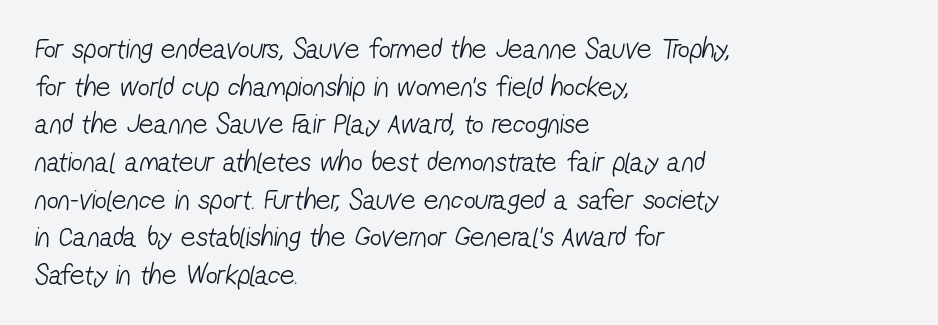
The space directly below the letters is spotless. These lines are rendered in a variable-pitch font. A student would call this left alignment; a typographer would say flush left, rag right. Weight: in the light-to-regular range. This block has exactly the height ordinary leading produces. Grotesque or geometric, the face here clearly has no serifs.
